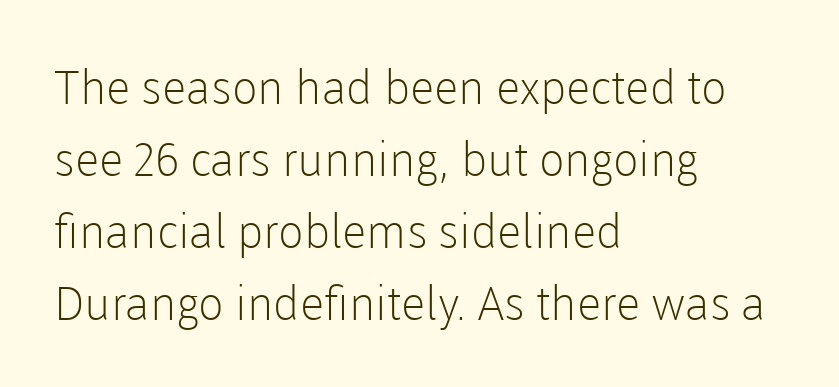
The image shows 47 px light sans-serif type, upright; set left-aligned, normal line spacing (1.53x), normal letter spacing, not underlined; low stroke contrast and a medium x-height.
